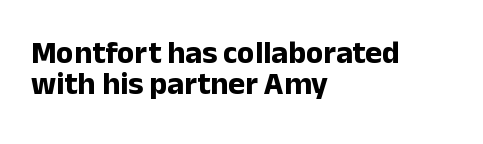
The image shows 32 px bold sans-serif type, upright; set left-aligned, tight line spacing (0.98x), normal letter spacing, not underlined; low stroke contrast and a medium x-height.
